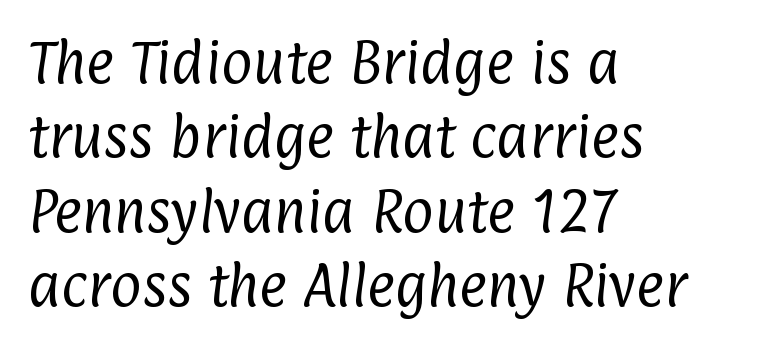
The image shows 48 px regular-weight, condensed sans-serif type; set left-aligned, normal line spacing (1.55x), normal letter spacing, not underlined; low stroke contrast and a medium x-height.
